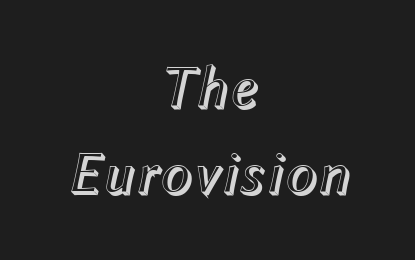
{"italic": "yes", "lean": "right", "slant_degrees": 12, "width": "normal", "x_height": "medium", "monospaced": "no", "underline": "no", "align": "center", "line_spacing": "normal", "line_spacing_ratio": 1.44, "letter_spacing": "normal", "letter_spacing_em": 0.0, "glyph_px": 60}
